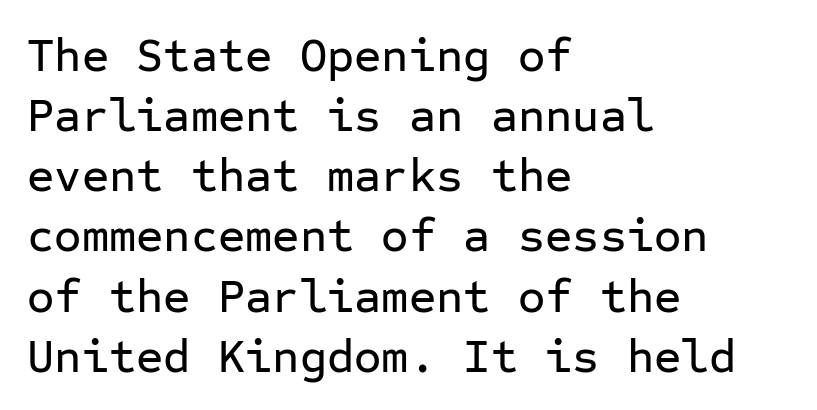
Q: Is the text italic (slanted)? A: No, it is upright.
Q: Is the typeface a serif or a sans-serif typeface? A: Sans-serif.
Q: Is the text underlined? A: No.
Q: How is the paragraph aligned? A: Left-aligned.
Q: Is the spacing between letters normal or unusually wide? A: Normal.
Q: Is the spacing between lines tight, normal or loose? A: Normal.
Q: Width (condensed, normal, or wide)? A: Normal.
Q: Stroke contrast? A: Low.
Q: x-height? A: Medium.
Q: Monospaced? A: Yes.
